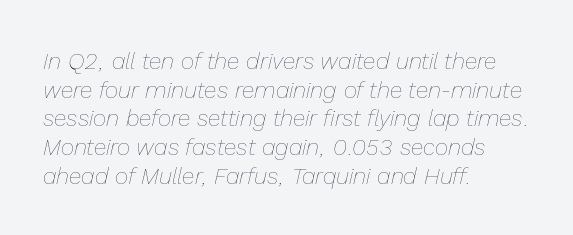
The image shows 23 px text type, italic (leaning right); set left-aligned, normal line spacing (1.25x), normal letter spacing, not underlined.
